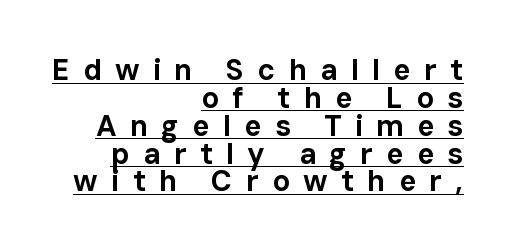
Q: Is the text bold? A: Yes.
Q: Is the text italic (slanted)? A: No, it is upright.
Q: Is the typeface a serif or a sans-serif typeface? A: Sans-serif.
Q: Is the text underlined? A: Yes.
Q: How is the paragraph aligned? A: Right-aligned.
Q: Is the spacing between letters normal or unusually wide? A: Unusually wide.
Q: Is the spacing between lines tight, normal or loose? A: Tight.
Q: Width (condensed, normal, or wide)? A: Normal.
Q: Stroke contrast? A: Low.
Q: x-height? A: Medium.
Q: Monospaced? A: No.
